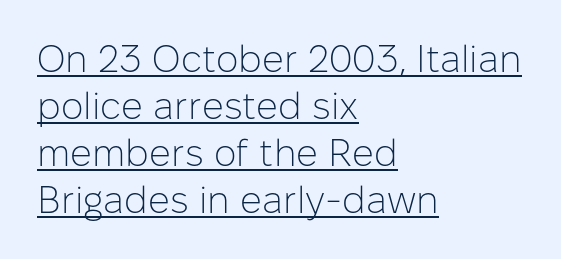
The letters advance in unequal steps, a hallmark of proportional type. Leftover space on each line is placed entirely after the last word. Does the lettering tilt? It doesn't — this is upright. The face used here is a sans, in the tradition of grotesques and geometrics.
